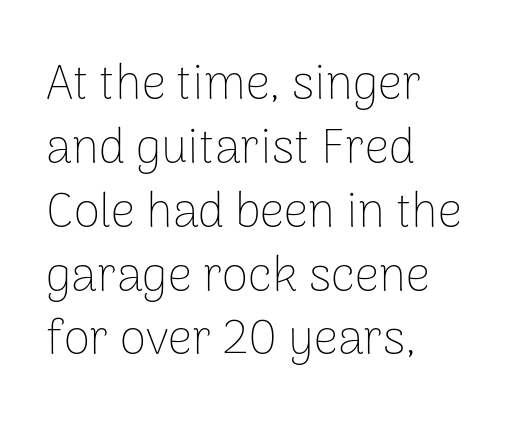
The image shows 48 px thin sans-serif type, upright; set left-aligned, normal line spacing (1.33x), normal letter spacing, not underlined; low stroke contrast and a medium x-height.
